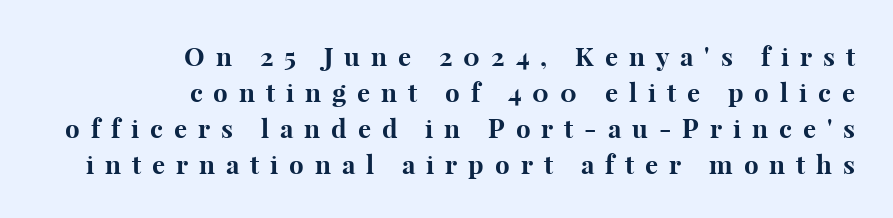
The passage shown stacks its lines at a standard gap. The space beneath each line is pristine and unruled. A flush-right, rag-left setting is used for this passage. The font is running at its bold setting. Substantial extra tracking has been applied to these lines.
